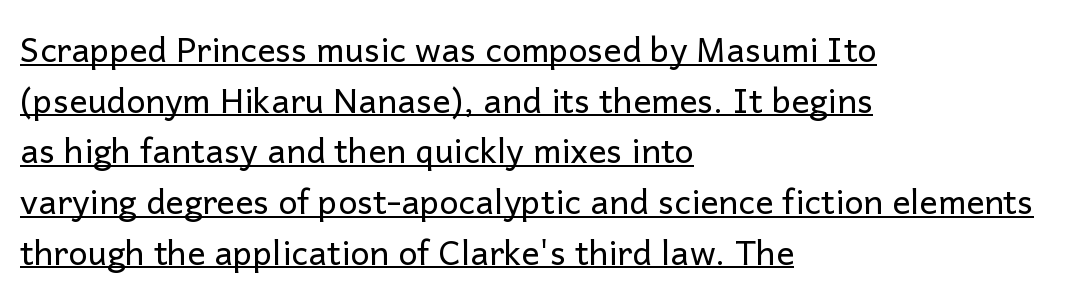
Q: Is the text bold? A: No.
Q: Is the text italic (slanted)? A: No, it is upright.
Q: Is the typeface a serif or a sans-serif typeface? A: Sans-serif.
Q: Is the text underlined? A: Yes.
Q: How is the paragraph aligned? A: Left-aligned.
Q: Is the spacing between letters normal or unusually wide? A: Normal.
Q: Is the spacing between lines tight, normal or loose? A: Normal.
Q: Width (condensed, normal, or wide)? A: Normal.
Q: Stroke contrast? A: Low.
Q: x-height? A: Medium.
Q: Monospaced? A: No.
